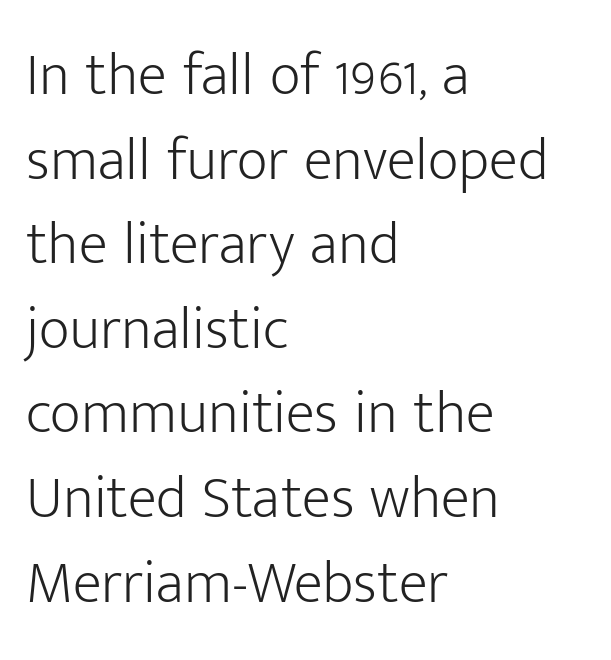
Q: Is the text bold? A: No.
Q: Is the text italic (slanted)? A: No, it is upright.
Q: Is the typeface a serif or a sans-serif typeface? A: Sans-serif.
Q: Is the text underlined? A: No.
Q: How is the paragraph aligned? A: Left-aligned.
Q: Is the spacing between letters normal or unusually wide? A: Normal.
Q: Is the spacing between lines tight, normal or loose? A: Normal.
Q: Width (condensed, normal, or wide)? A: Normal.
Q: Stroke contrast? A: Low.
Q: x-height? A: Medium.
Q: Monospaced? A: No.
